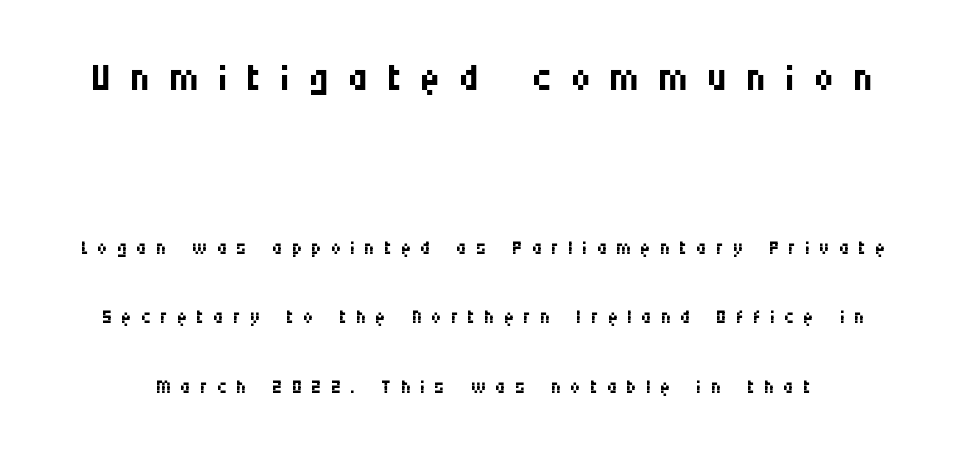
{"serif": "no", "italic": "no", "bold": "no", "weight": "regular", "width": "condensed", "stroke_contrast": "medium", "x_height": "large", "monospaced": "no", "underline": "no", "line_spacing": "loose", "line_spacing_ratio": 2.48, "letter_spacing": "wide", "letter_spacing_em": 0.33, "larger_block": "first", "size_ratio": 2.0, "glyph_px": 56}
